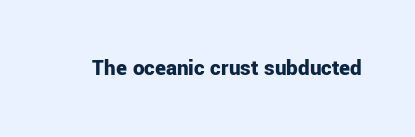
The image shows 23 px bold type, upright; set normal letter spacing, not underlined.
